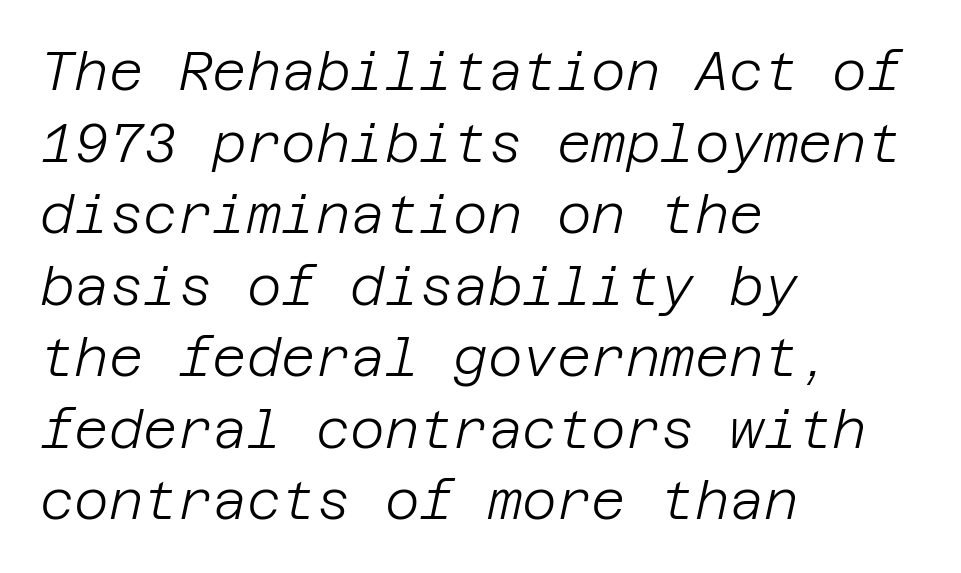
Q: Is the text bold? A: No.
Q: Is the text italic (slanted)? A: Yes, it leans right by about 12 degrees.
Q: Is the text underlined? A: No.
Q: How is the paragraph aligned? A: Left-aligned.
Q: Is the spacing between letters normal or unusually wide? A: Normal.
Q: Is the spacing between lines tight, normal or loose? A: Normal.
Q: Width (condensed, normal, or wide)? A: Normal.
Q: Stroke contrast? A: Low.
Q: x-height? A: Large.
